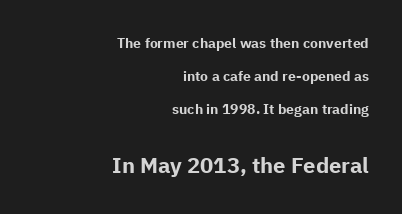
{"italic": "no", "bold": "yes", "underline": "no", "align": "right", "line_spacing": "loose", "line_spacing_ratio": 2.37, "letter_spacing": "normal", "letter_spacing_em": 0.0, "larger_block": "second", "size_ratio": 1.57, "glyph_px": 22}
